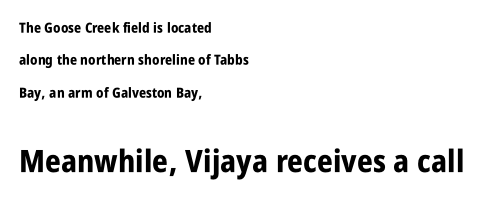
{"serif": "no", "italic": "no", "bold": "yes", "weight": "bold", "width": "condensed", "stroke_contrast": "low", "x_height": "large", "monospaced": "no", "underline": "no", "align": "left", "line_spacing": "loose", "line_spacing_ratio": 2.31, "letter_spacing": "normal", "letter_spacing_em": 0.0, "larger_block": "second", "size_ratio": 2.21, "glyph_px": 31}
